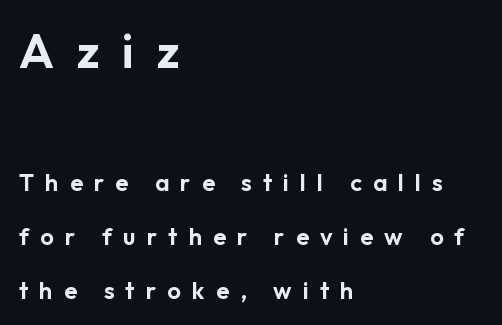
The image shows 49 px sans-serif type, upright; set left-aligned, loose line spacing (2.23x), unusually wide letter spacing (+0.46 em), not underlined; the first (top) block is 2.04x larger; low stroke contrast and a medium x-height.
